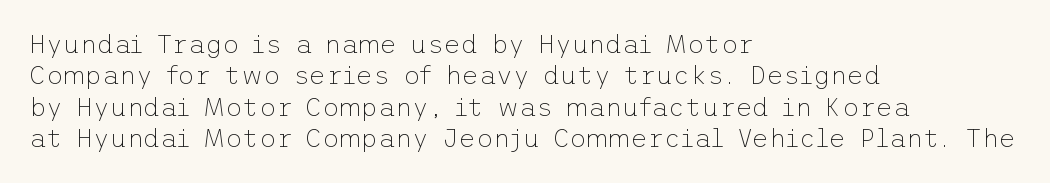
Q: Is the text bold? A: No.
Q: Is the text italic (slanted)? A: No, it is upright.
Q: Is the text underlined? A: No.
Q: How is the paragraph aligned? A: Left-aligned.
Q: Is the spacing between letters normal or unusually wide? A: Normal.
